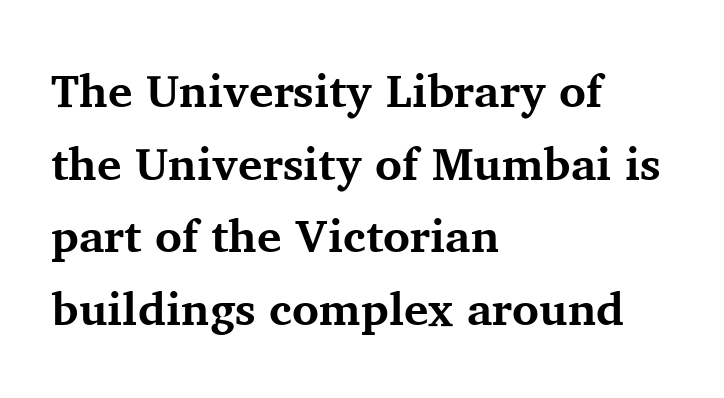
{"serif": "yes", "italic": "no", "bold": "yes", "weight": "bold", "width": "normal", "stroke_contrast": "medium", "x_height": "medium", "monospaced": "no", "underline": "no", "align": "left", "line_spacing": "normal", "line_spacing_ratio": 1.58, "letter_spacing": "normal", "letter_spacing_em": 0.0, "glyph_px": 46}
